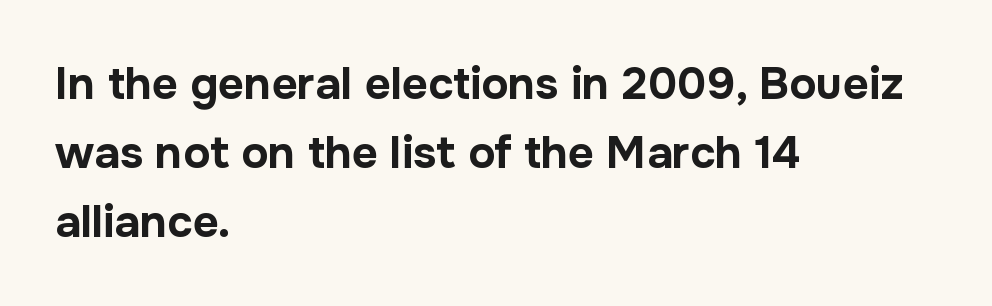
The image shows 45 px bold sans-serif type, upright; set left-aligned, normal line spacing (1.53x), normal letter spacing, not underlined; low stroke contrast and a medium x-height.
